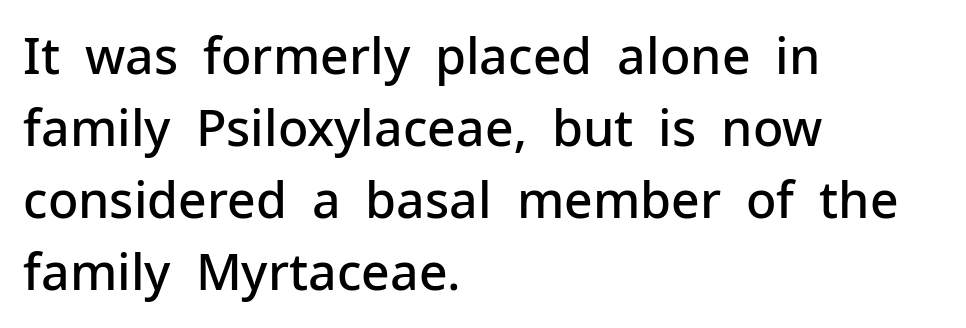
{"serif": "no", "italic": "no", "bold": "semi", "weight": "semibold", "width": "normal", "stroke_contrast": "low", "x_height": "medium", "monospaced": "no", "underline": "no", "align": "left", "line_spacing": "normal", "line_spacing_ratio": 1.44, "letter_spacing": "normal", "letter_spacing_em": 0.0, "glyph_px": 50}
